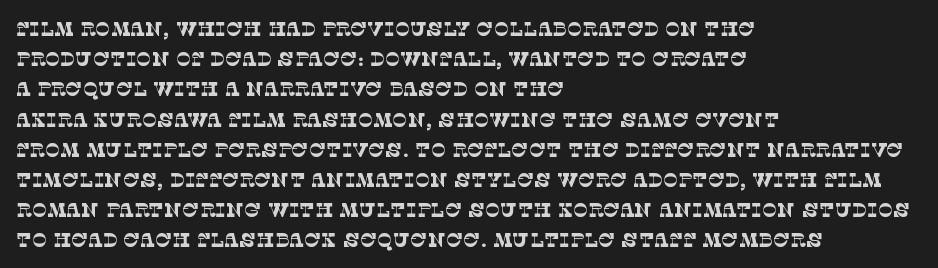
Q: Is the text bold? A: No.
Q: Is the text underlined? A: No.
Q: How is the paragraph aligned? A: Left-aligned.
Q: Is the spacing between letters normal or unusually wide? A: Normal.
Q: Is the spacing between lines tight, normal or loose? A: Normal.
